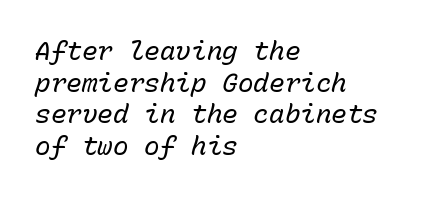
Which margin do the lines hug? The left one — the right edge is uneven. The letterforms sit shoulder to shoulder at normal distance. Check under the words: just untouched page. When letters slant like this, we call the style italic. The font sits on the lighter half of the weight spectrum, regular included.
